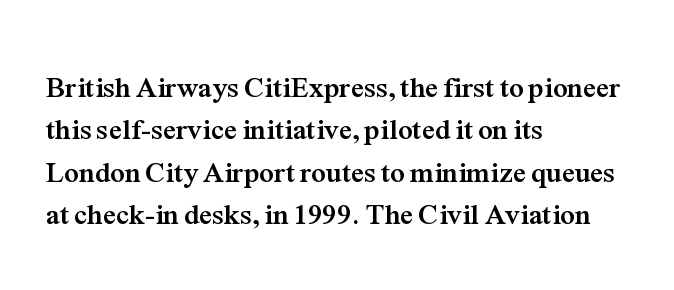
Q: Is the text bold? A: Yes.
Q: Is the text italic (slanted)? A: No, it is upright.
Q: Is the typeface a serif or a sans-serif typeface? A: Serif.
Q: Is the text underlined? A: No.
Q: How is the paragraph aligned? A: Left-aligned.
Q: Is the spacing between letters normal or unusually wide? A: Normal.
Q: Is the spacing between lines tight, normal or loose? A: Normal.
Q: Width (condensed, normal, or wide)? A: Normal.
Q: Stroke contrast? A: Medium.
Q: x-height? A: Medium.
Q: Monospaced? A: No.
